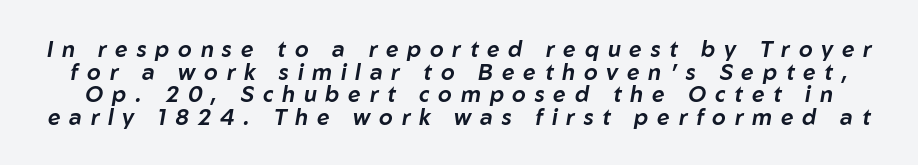
Is the letter spacing exaggerated? Yes — the characters are pushed far apart. The gap between lines stays unmarked. The lines are packed closely together with very little leading. Characters are canted at an angle relative to the baseline's perpendicular.
